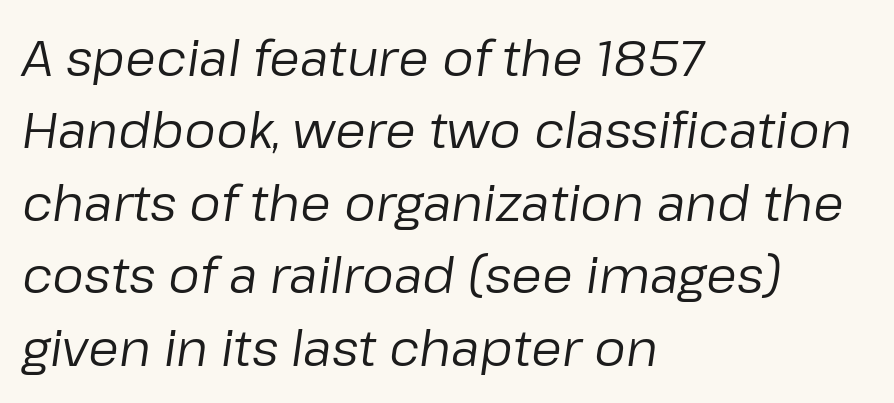
Interline gaps are of average width in this sample. There is no visible air inserted between adjacent glyphs. Is the block centered? No — it sits flush against the left margin. These glyphs show unthickened strokes, regular width or finer. Words float on clear page, feet unadorned. Yep, that's italic — everything's leaning.
